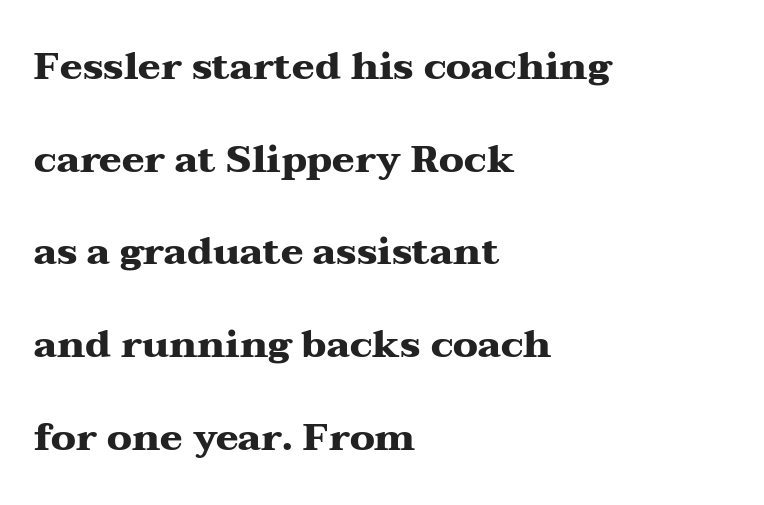
{"serif": "yes", "italic": "no", "bold": "yes", "weight": "heavy", "width": "wide", "stroke_contrast": "medium", "x_height": "medium", "monospaced": "no", "underline": "no", "align": "left", "line_spacing": "loose", "line_spacing_ratio": 2.44, "letter_spacing": "normal", "letter_spacing_em": 0.0, "glyph_px": 38}
